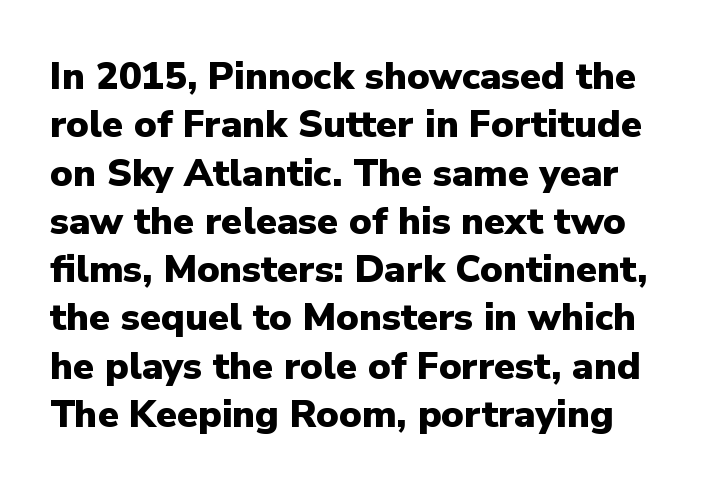
The image shows 38 px heavy sans-serif type, upright; set normal line spacing (1.27x), normal letter spacing, not underlined; low stroke contrast and a medium x-height.
